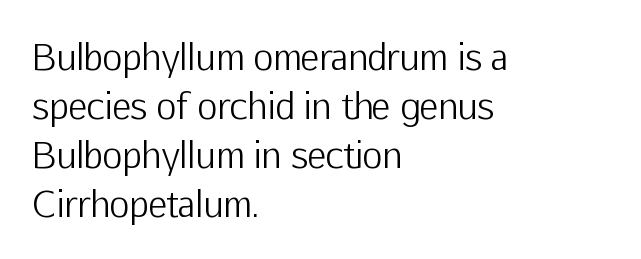
The image shows 35 px light sans-serif type, upright; set left-aligned, normal line spacing (1.4x), normal letter spacing, not underlined; low stroke contrast and a medium x-height.
